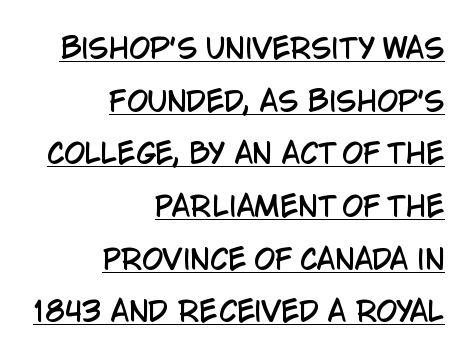
Q: Is the text italic (slanted)? A: No, it is upright.
Q: Is the text underlined? A: Yes.
Q: How is the paragraph aligned? A: Right-aligned.
Q: Is the spacing between letters normal or unusually wide? A: Normal.
Q: Is the spacing between lines tight, normal or loose? A: Loose.
